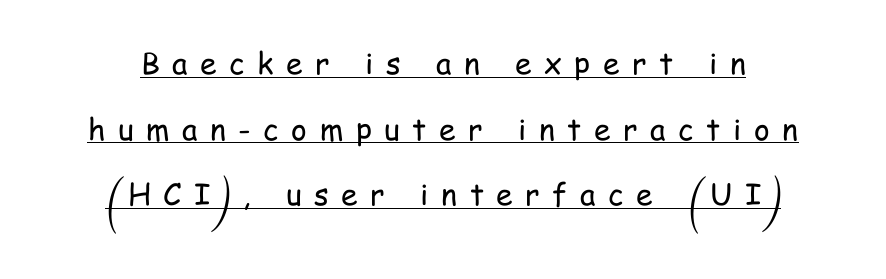
The letterforms sit at book weight or below. Quick note: not italic, upright. You could not count columns in this text — the font is proportionally spaced. Somebody hit Ctrl+U on this one — the words are underlined.
